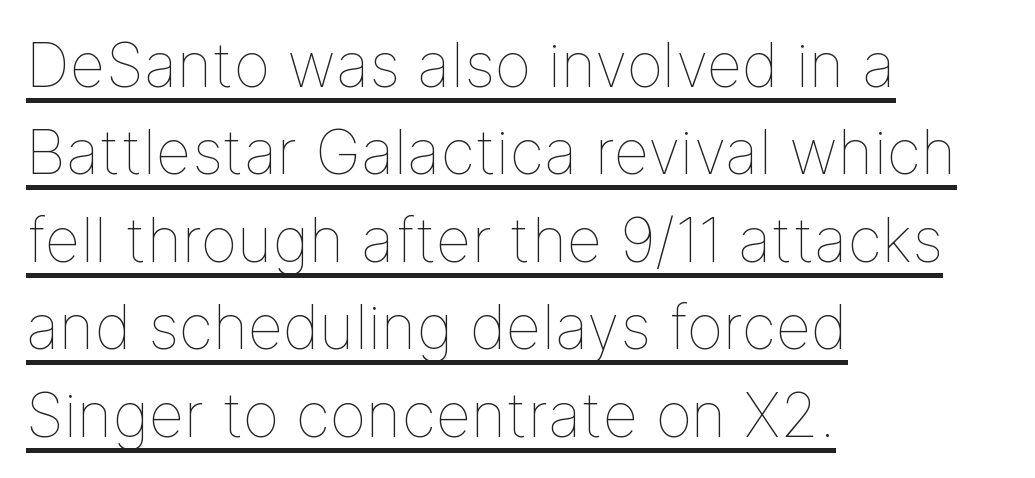
The image shows 62 px thin type, upright; set left-aligned, normal line spacing (1.41x), normal letter spacing, underlined; low stroke contrast and a medium x-height.
